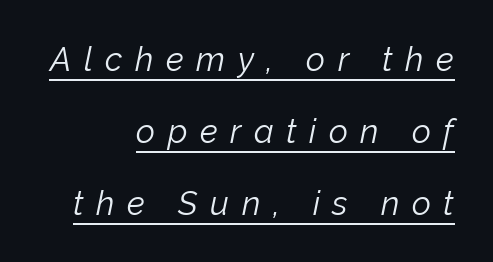
{"italic": "yes", "lean": "right", "slant_degrees": 12, "bold": "no", "weight": "light", "width": "normal", "stroke_contrast": "low", "x_height": "medium", "monospaced": "no", "underline": "yes", "align": "right", "line_spacing": "loose", "line_spacing_ratio": 2.18, "letter_spacing": "wide", "letter_spacing_em": 0.38, "glyph_px": 33}
